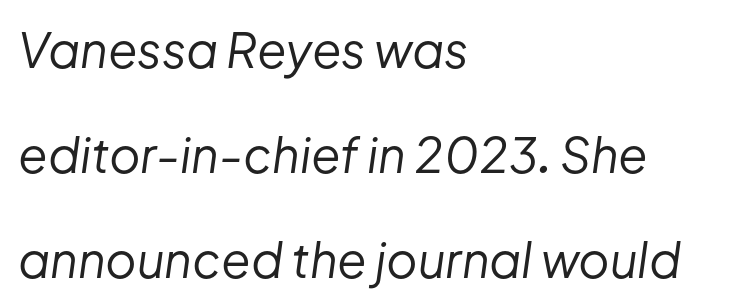
{"italic": "yes", "lean": "right", "slant_degrees": 8, "bold": "no", "weight": "regular", "width": "normal", "stroke_contrast": "low", "x_height": "medium", "monospaced": "no", "underline": "no", "align": "left", "line_spacing": "loose", "line_spacing_ratio": 2.19, "letter_spacing": "normal", "letter_spacing_em": 0.0, "glyph_px": 48}
